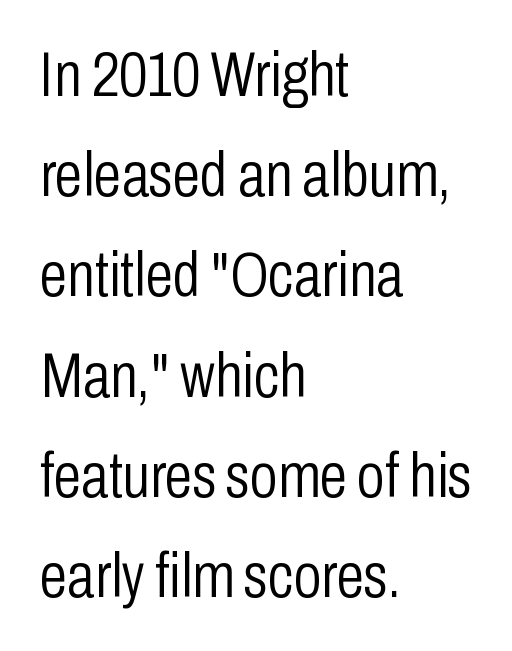
Q: Is the text bold? A: No.
Q: Is the text italic (slanted)? A: No, it is upright.
Q: Is the typeface a serif or a sans-serif typeface? A: Sans-serif.
Q: Is the text underlined? A: No.
Q: How is the paragraph aligned? A: Left-aligned.
Q: Is the spacing between letters normal or unusually wide? A: Normal.
Q: Is the spacing between lines tight, normal or loose? A: Normal.
Q: Width (condensed, normal, or wide)? A: Condensed.
Q: Stroke contrast? A: Low.
Q: x-height? A: Medium.
Q: Monospaced? A: No.
